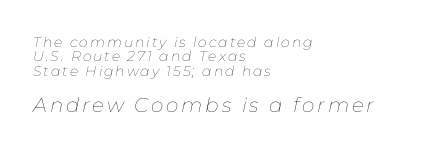
{"italic": "yes", "lean": "right", "slant_degrees": 11, "bold": "no", "underline": "no", "align": "left", "line_spacing": "tight", "line_spacing_ratio": 1.03, "larger_block": "second", "size_ratio": 1.43, "glyph_px": 20}
